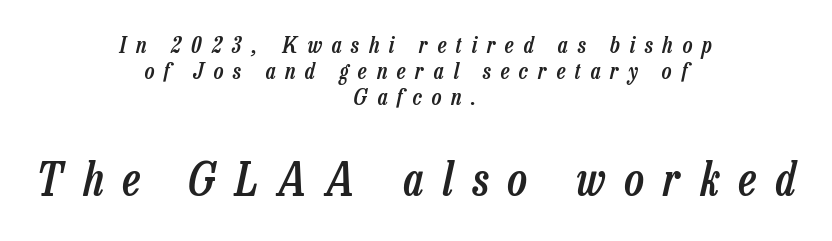
The image shows 46 px semibold, condensed type, italic (leaning right); set centered, tight line spacing (1.12x), unusually wide letter spacing (+0.43 em), not underlined; the second (bottom) block is 2.0x larger; low stroke contrast and a medium x-height.
